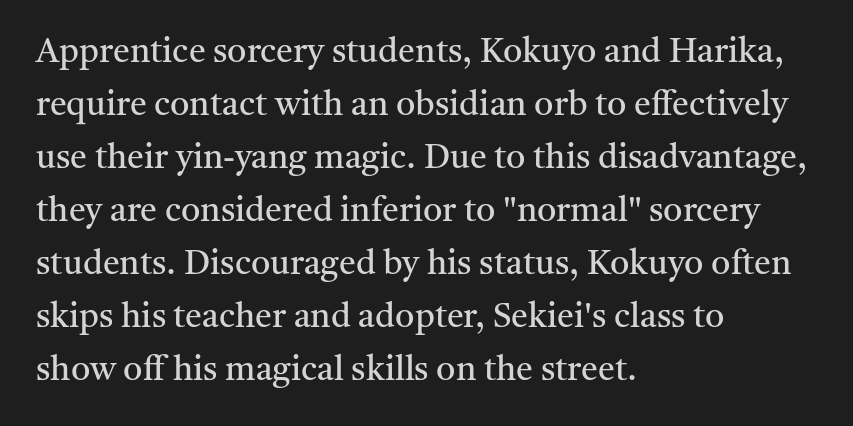
The leading is moderate, giving the passage an even texture. Compared with a centered layout, this one pins lines to the left instead. This rendering leaves character spacing at its baseline value. Notice how the stems are strictly vertical — no italics here.
